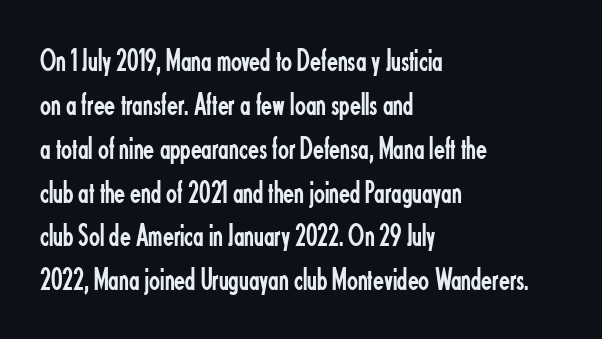
{"serif": "no", "italic": "no", "bold": "no", "weight": "regular", "width": "condensed", "stroke_contrast": "low", "x_height": "small", "monospaced": "no", "underline": "no", "align": "left", "line_spacing": "normal", "line_spacing_ratio": 1.37, "letter_spacing": "normal", "letter_spacing_em": 0.0, "glyph_px": 32}
